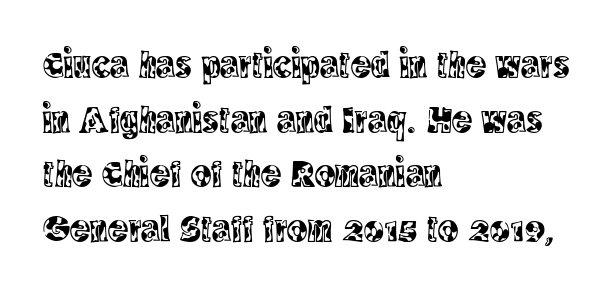
The image shows 38 px condensed serif type, upright; set left-aligned, normal line spacing (1.44x), normal letter spacing, not underlined; a large x-height.
